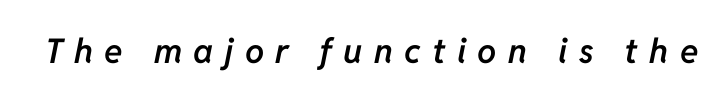
{"italic": "yes", "lean": "right", "slant_degrees": 11, "bold": "semi", "weight": "semibold", "width": "normal", "stroke_contrast": "low", "x_height": "medium", "monospaced": "no", "underline": "no", "letter_spacing": "wide", "letter_spacing_em": 0.33, "glyph_px": 34}
